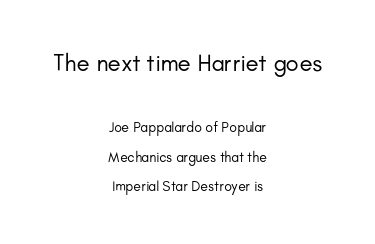
Q: Is the text bold? A: No.
Q: Is the text italic (slanted)? A: No, it is upright.
Q: Is the text underlined? A: No.
Q: How is the paragraph aligned? A: Centered.
Q: Is the spacing between letters normal or unusually wide? A: Normal.
Q: Is the spacing between lines tight, normal or loose? A: Loose.
Q: Which block of text is set in a larger size, the first (top) or the second (bottom)? A: The first (top) one.
